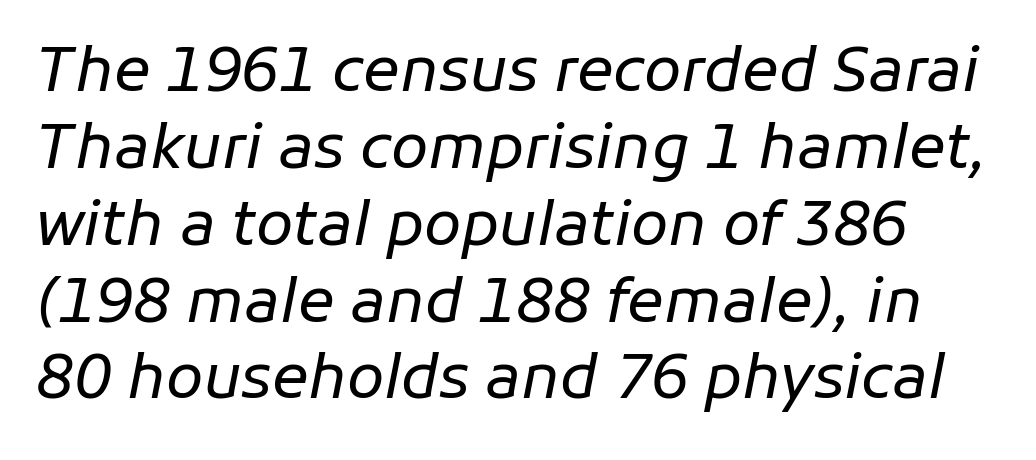
{"italic": "yes", "lean": "right", "slant_degrees": 11, "bold": "no", "weight": "regular", "width": "normal", "stroke_contrast": "low", "x_height": "medium", "monospaced": "no", "underline": "no", "line_spacing": "normal", "line_spacing_ratio": 1.26, "letter_spacing": "normal", "letter_spacing_em": 0.0, "glyph_px": 61}
